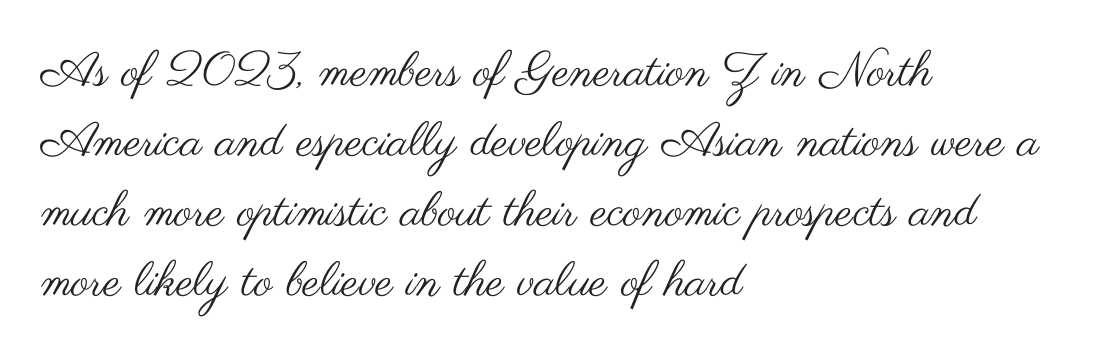
{"serif": "no", "bold": "no", "weight": "regular", "width": "wide", "stroke_contrast": "medium", "x_height": "small", "monospaced": "no", "underline": "no", "align": "left", "line_spacing": "normal", "line_spacing_ratio": 1.46, "letter_spacing": "normal", "letter_spacing_em": 0.0, "glyph_px": 48}
